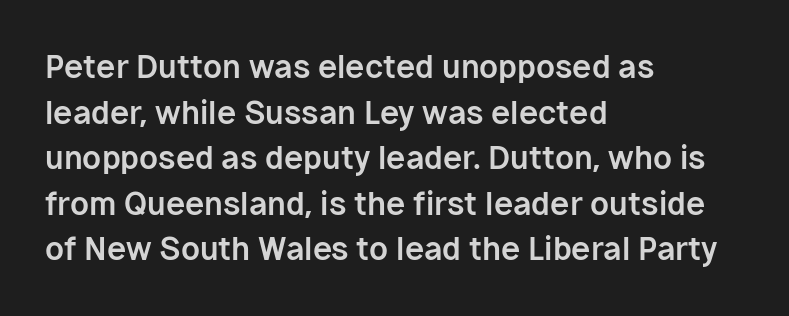
The image shows 31 px bold sans-serif type, upright; set left-aligned, normal line spacing (1.47x), normal letter spacing, not underlined; low stroke contrast and a medium x-height.
